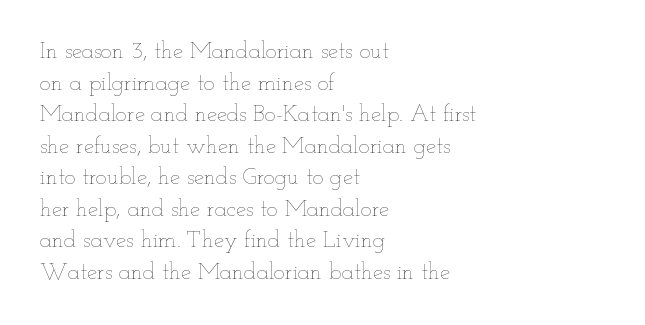
Q: Is the text bold? A: No.
Q: Is the text italic (slanted)? A: No, it is upright.
Q: Is the text underlined? A: No.
Q: How is the paragraph aligned? A: Left-aligned.
Q: Is the spacing between letters normal or unusually wide? A: Normal.
Q: Is the spacing between lines tight, normal or loose? A: Normal.
